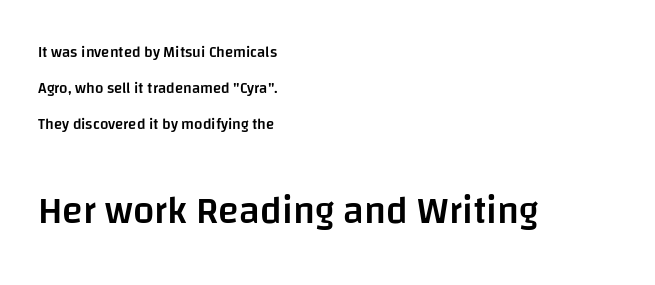
These lines stack with their left ends in a neat column. In this sample the second text group is rendered at the bigger scale. Every character sits straight up, as roman type does. Strokes here are thickened, but only to semibold level. A typesetter would call this proportional, since set widths differ per character.
